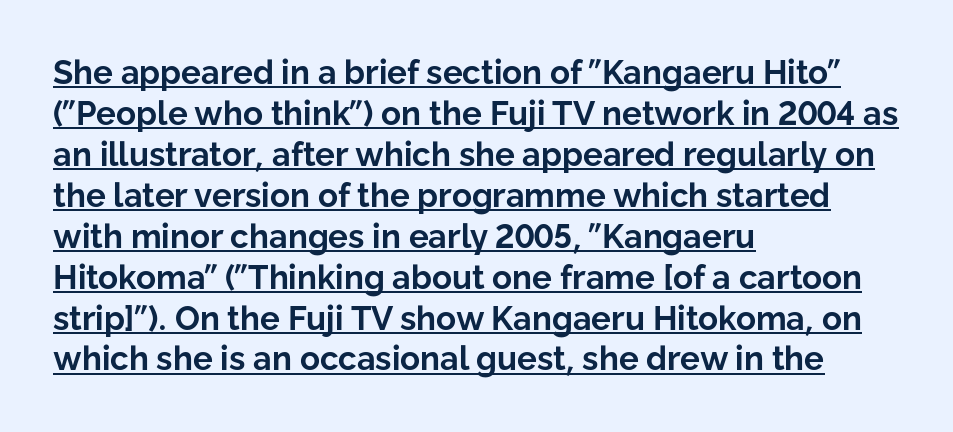
{"serif": "no", "italic": "no", "bold": "yes", "weight": "bold", "width": "normal", "stroke_contrast": "low", "x_height": "medium", "monospaced": "no", "underline": "yes", "align": "left", "line_spacing_ratio": 1.24, "letter_spacing": "normal", "letter_spacing_em": 0.0, "glyph_px": 33}
